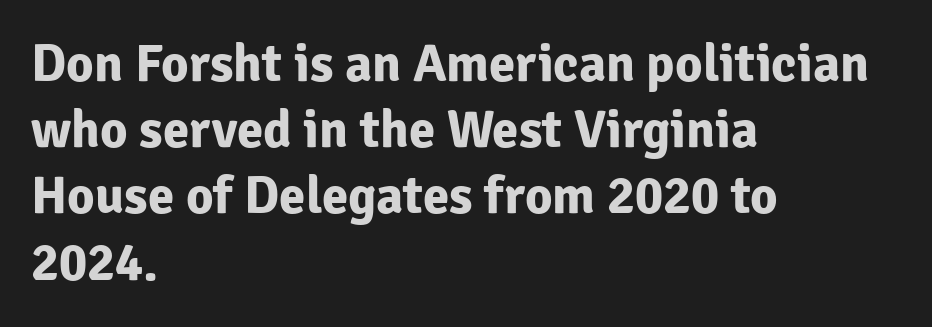
The rendering uses natural spacing where letterforms have individual widths. When letters stand straight like this, we call the style roman or upright. Regarding serifs, this sample does without them. As a designer I'd log this as weight 700, bold. Casual observation: everything's shoved over to the left.
